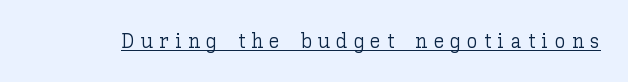
{"italic": "no", "bold": "no", "underline": "yes", "letter_spacing": "wide", "letter_spacing_em": 0.31, "glyph_px": 21}
